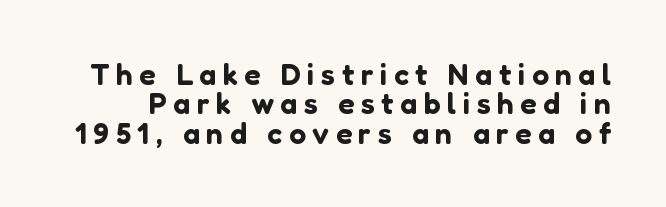
{"serif": "no", "italic": "no", "width": "normal", "stroke_contrast": "low", "x_height": "medium", "monospaced": "no", "underline": "no", "line_spacing": "tight", "line_spacing_ratio": 0.98, "letter_spacing": "wide", "letter_spacing_em": 0.22, "glyph_px": 30}
